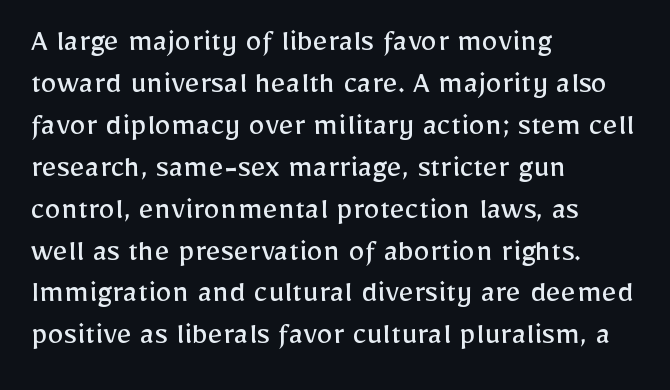
Is the letter spacing exaggerated? No — it looks like the ordinary default. A clean baseline with only descenders dipping below it. The face used here is a sans, in the tradition of grotesques and geometrics. Caption: face not bold, strokes unweighted. This sample is left-justified, so line endings fall wherever the words run out. Notice how descenders clear the ascenders below comfortably — that's standard leading.
